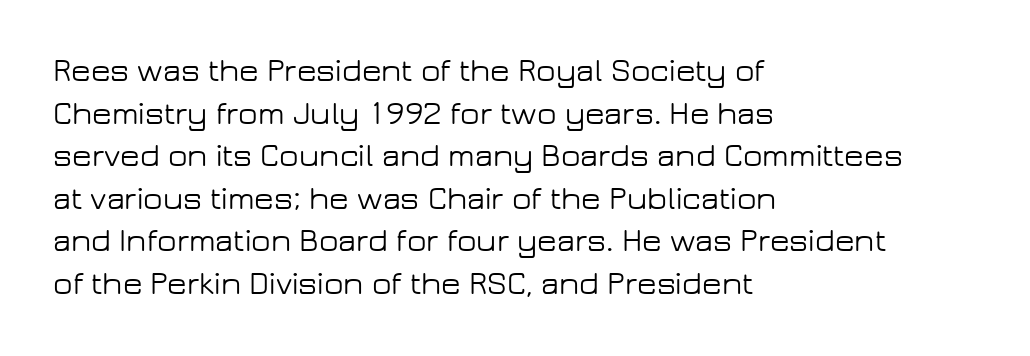
The image shows 32 px wide sans-serif type, upright; set left-aligned, normal line spacing (1.33x), normal letter spacing, not underlined; low stroke contrast and a medium x-height.
